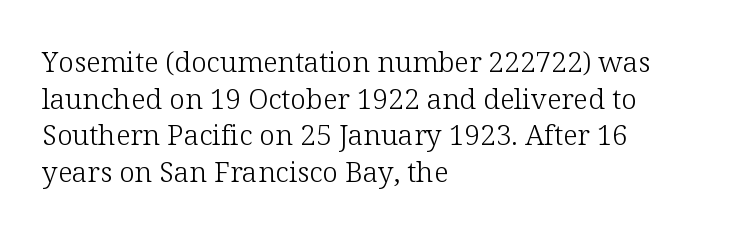
{"serif": "yes", "italic": "no", "bold": "no", "weight": "light", "width": "normal", "stroke_contrast": "low", "x_height": "medium", "monospaced": "no", "underline": "no", "align": "left", "line_spacing": "normal", "line_spacing_ratio": 1.31, "letter_spacing": "normal", "letter_spacing_em": 0.0, "glyph_px": 28}
